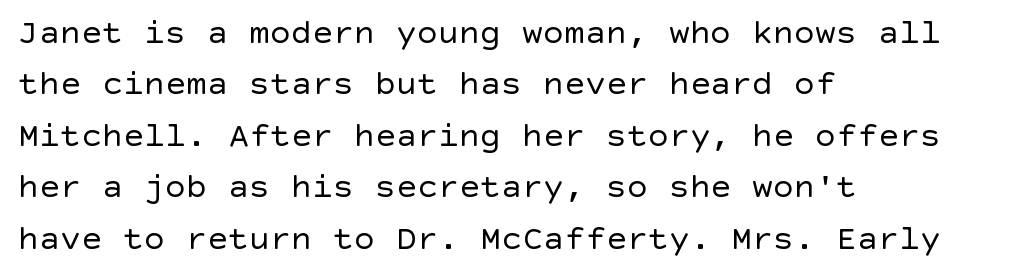
The image shows 35 px regular-weight sans-serif type, upright; set left-aligned, normal line spacing (1.47x), normal letter spacing, not underlined; a large x-height.
